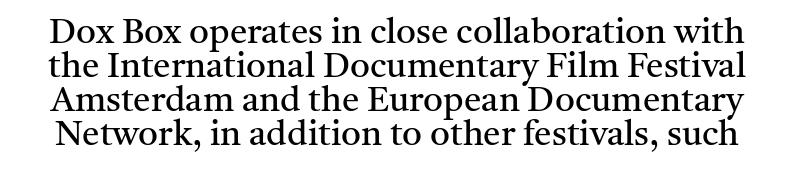
Q: Is the text bold? A: No.
Q: Is the text italic (slanted)? A: No, it is upright.
Q: Is the typeface a serif or a sans-serif typeface? A: Serif.
Q: Is the text underlined? A: No.
Q: Is the spacing between letters normal or unusually wide? A: Normal.
Q: Is the spacing between lines tight, normal or loose? A: Tight.
Q: Width (condensed, normal, or wide)? A: Normal.
Q: Stroke contrast? A: Medium.
Q: x-height? A: Medium.
Q: Monospaced? A: No.
